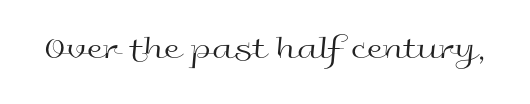
Honestly, the letter spacing is just normal — you wouldn't notice it. The strokes are not fattened; the text isn't bold. Rendered with straight, roman letterforms. Here the designer chose a conventional face with non-uniform glyph widths. Grotesque or geometric, the face here clearly has no serifs.
